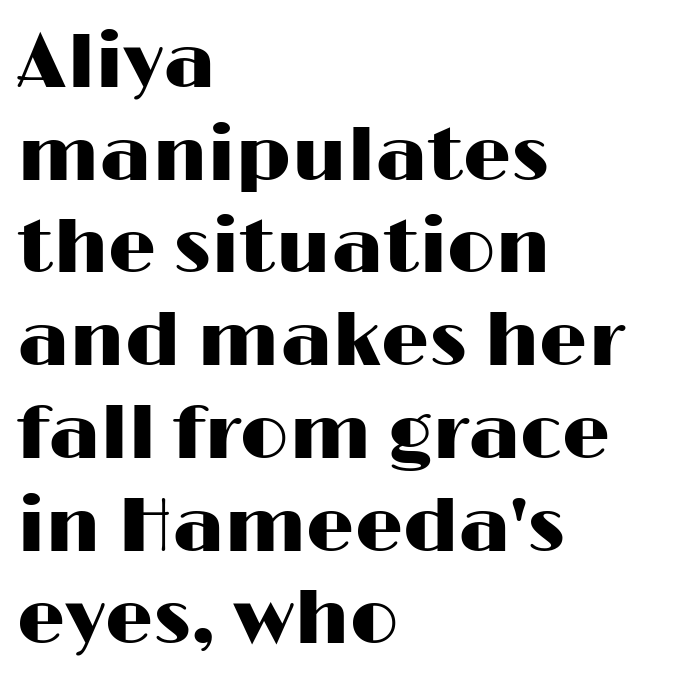
{"serif": "no", "italic": "no", "width": "wide", "stroke_contrast": "high", "x_height": "medium", "monospaced": "no", "underline": "no", "align": "left", "line_spacing_ratio": 1.22, "letter_spacing": "normal", "letter_spacing_em": 0.0, "glyph_px": 76}
